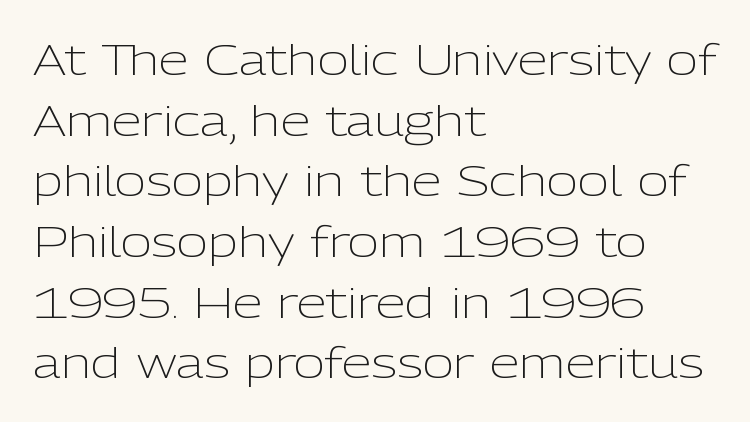
The image shows 43 px light sans-serif type, upright; set left-aligned, normal line spacing (1.41x), normal letter spacing, not underlined; low stroke contrast and a medium x-height.
